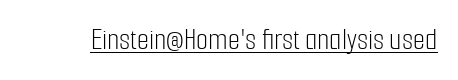
{"serif": "no", "italic": "no", "bold": "no", "weight": "light", "width": "condensed", "stroke_contrast": "low", "x_height": "medium", "monospaced": "no", "underline": "yes", "letter_spacing": "normal", "letter_spacing_em": 0.0, "glyph_px": 31}
